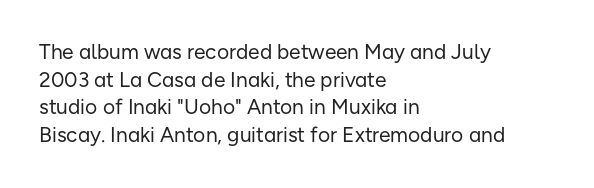
{"italic": "no", "bold": "no", "underline": "no", "align": "left", "line_spacing": "normal", "line_spacing_ratio": 1.32, "letter_spacing": "normal", "letter_spacing_em": 0.0, "glyph_px": 21}
